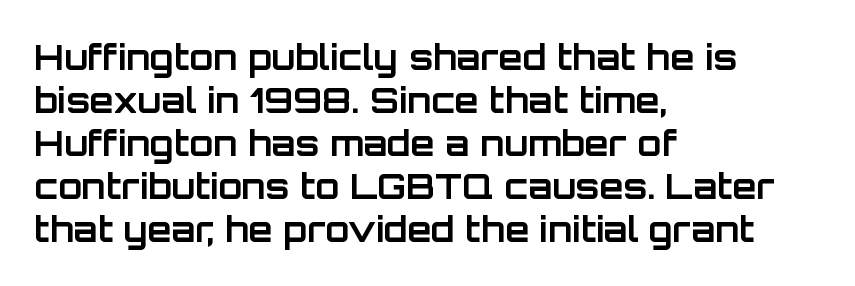
Q: Is the text bold? A: Yes.
Q: Is the text italic (slanted)? A: No, it is upright.
Q: Is the typeface a serif or a sans-serif typeface? A: Sans-serif.
Q: Is the text underlined? A: No.
Q: How is the paragraph aligned? A: Left-aligned.
Q: Is the spacing between letters normal or unusually wide? A: Normal.
Q: Width (condensed, normal, or wide)? A: Normal.
Q: Stroke contrast? A: Low.
Q: x-height? A: Large.
Q: Monospaced? A: No.
